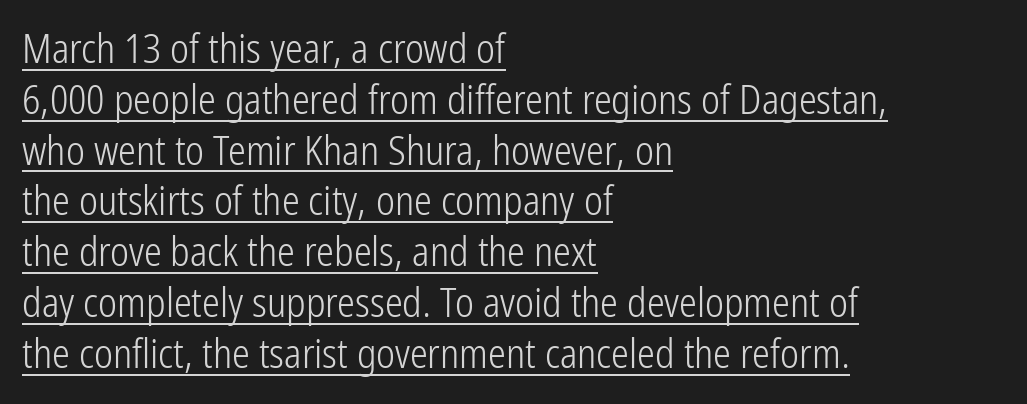
The image shows 40 px light, condensed sans-serif type, upright; set left-aligned, normal line spacing (1.27x), normal letter spacing, underlined; low stroke contrast and a medium x-height.
